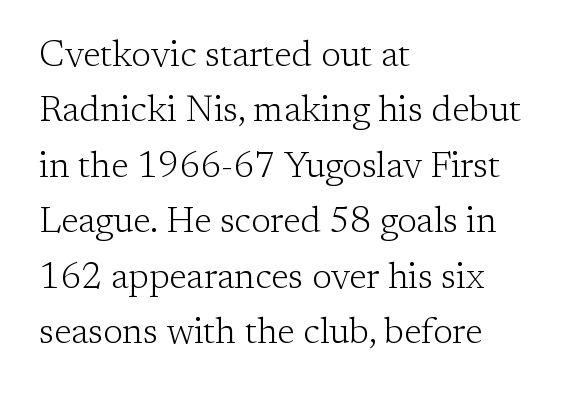
The image shows 36 px light serif type, upright; set left-aligned, normal line spacing (1.54x), normal letter spacing, not underlined; low stroke contrast and a medium x-height.
